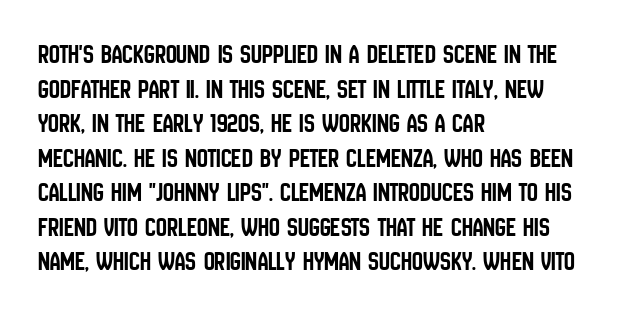
{"italic": "no", "underline": "no", "align": "left", "line_spacing": "normal", "line_spacing_ratio": 1.28, "letter_spacing": "normal", "letter_spacing_em": 0.0, "glyph_px": 27}
